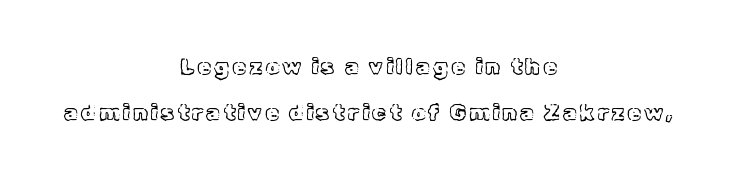
{"italic": "no", "underline": "no", "align": "center", "line_spacing": "loose", "line_spacing_ratio": 2.08, "glyph_px": 22}
